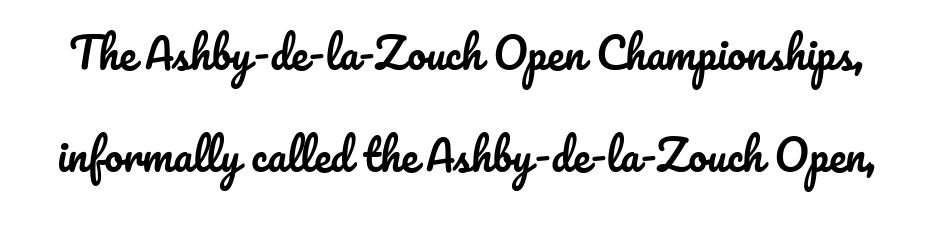
Q: Is the text italic (slanted)? A: Yes.
Q: Is the text underlined? A: No.
Q: Is the spacing between letters normal or unusually wide? A: Normal.
Q: Is the spacing between lines tight, normal or loose? A: Loose.
Q: Width (condensed, normal, or wide)? A: Normal.
Q: Stroke contrast? A: Low.
Q: x-height? A: Small.
Q: Monospaced? A: No.
